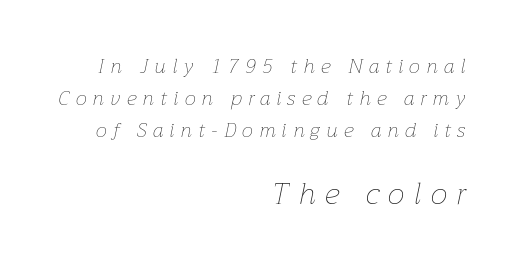
A student would call this right alignment; a typographer would say flush right, rag left. The letters are slanted; this is an italic face. These lines are rendered in a variable-pitch font. Each stroke keeps to a modest, everyday thickness or less.
